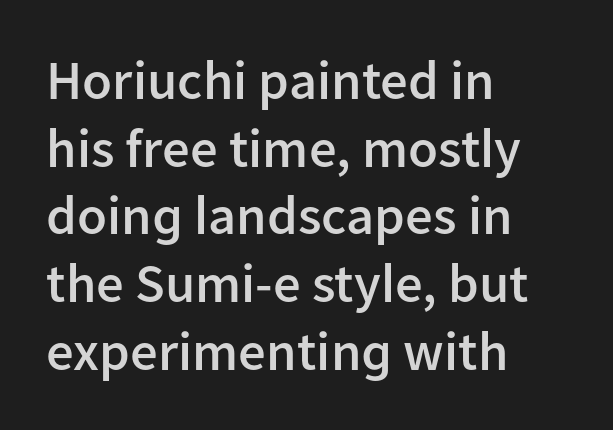
The image shows 55 px semibold sans-serif type, upright; set left-aligned, line spacing 1.23x, normal letter spacing, not underlined; low stroke contrast and a medium x-height.
